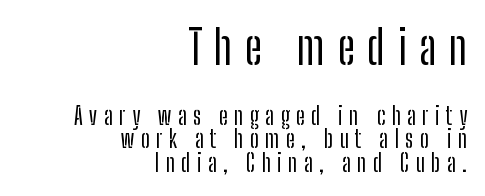
The image shows 47 px condensed sans-serif type, upright; set right-aligned, tight line spacing (0.97x), unusually wide letter spacing (+0.27 em), not underlined; the first (top) block is 1.96x larger; low stroke contrast and a medium x-height.
